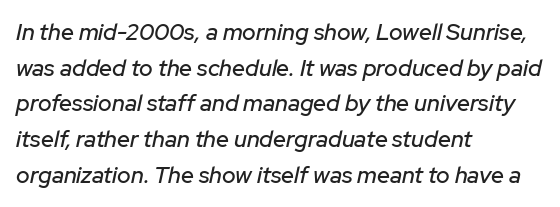
Q: Is the text italic (slanted)? A: Yes, it leans right by about 12 degrees.
Q: Is the text underlined? A: No.
Q: How is the paragraph aligned? A: Left-aligned.
Q: Is the spacing between letters normal or unusually wide? A: Normal.
Q: Is the spacing between lines tight, normal or loose? A: Normal.
